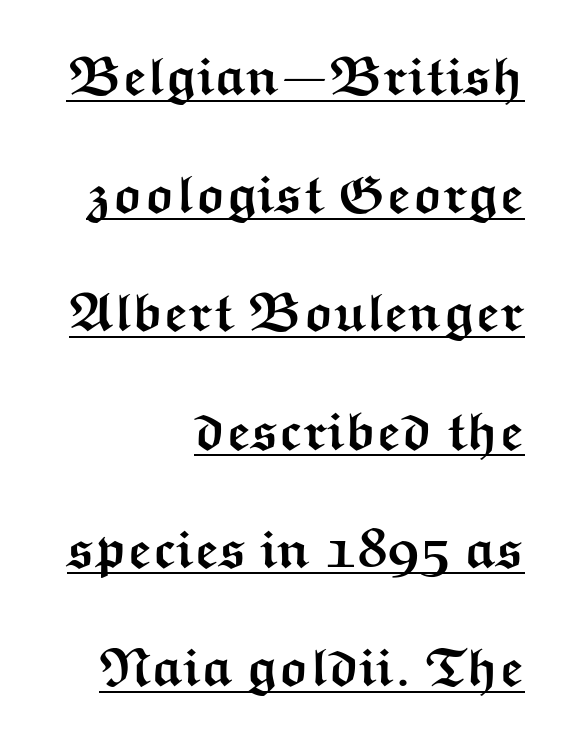
Q: Is the text bold? A: Yes.
Q: Is the text italic (slanted)? A: No, it is upright.
Q: Is the typeface a serif or a sans-serif typeface? A: Sans-serif.
Q: Is the text underlined? A: Yes.
Q: How is the paragraph aligned? A: Right-aligned.
Q: Is the spacing between letters normal or unusually wide? A: Normal.
Q: Is the spacing between lines tight, normal or loose? A: Loose.
Q: Width (condensed, normal, or wide)? A: Wide.
Q: Stroke contrast? A: Medium.
Q: x-height? A: Medium.
Q: Monospaced? A: No.
